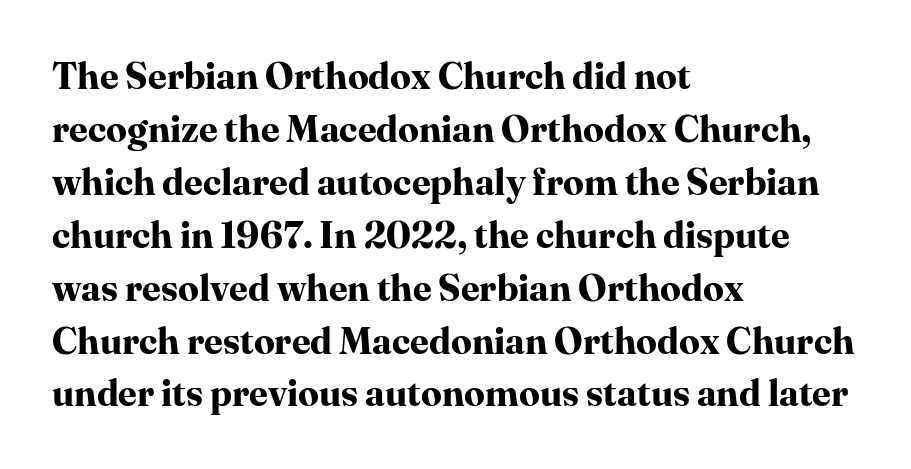
{"serif": "yes", "italic": "no", "bold": "yes", "weight": "bold", "width": "normal", "stroke_contrast": "high", "x_height": "medium", "monospaced": "no", "underline": "no", "align": "left", "line_spacing": "normal", "line_spacing_ratio": 1.43, "letter_spacing": "normal", "letter_spacing_em": 0.0, "glyph_px": 37}
